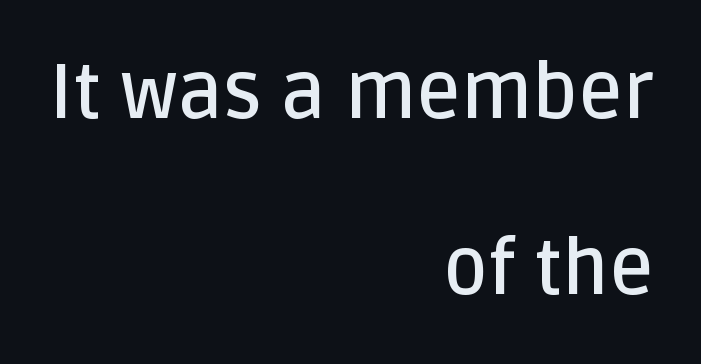
Spacing verdict: proportional, widths tailored to each character. I'd call this a sans setting — the letters go barefoot. Short note: letters normally spaced. Typographic density is moderately raised because the face is semibold. Where is the straight margin? On the right. Successive baselines arrive slowly, with a big drop between each.
